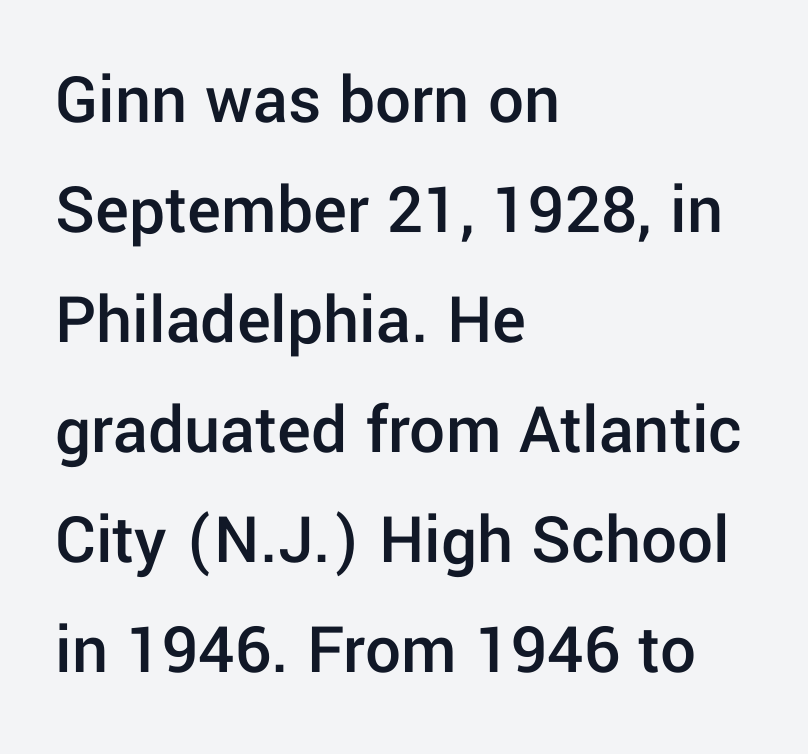
The image shows 71 px semibold sans-serif type, upright; set left-aligned, normal line spacing (1.55x), normal letter spacing, not underlined; low stroke contrast and a medium x-height.
